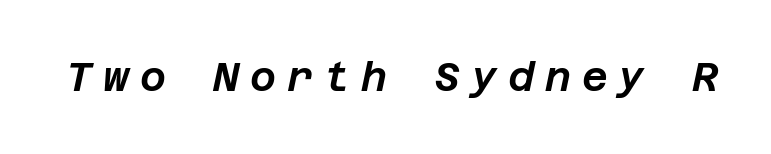
The image shows 40 px text type, italic (leaning right); set unusually wide letter spacing (+0.27 em), not underlined; low stroke contrast and a large x-height.
